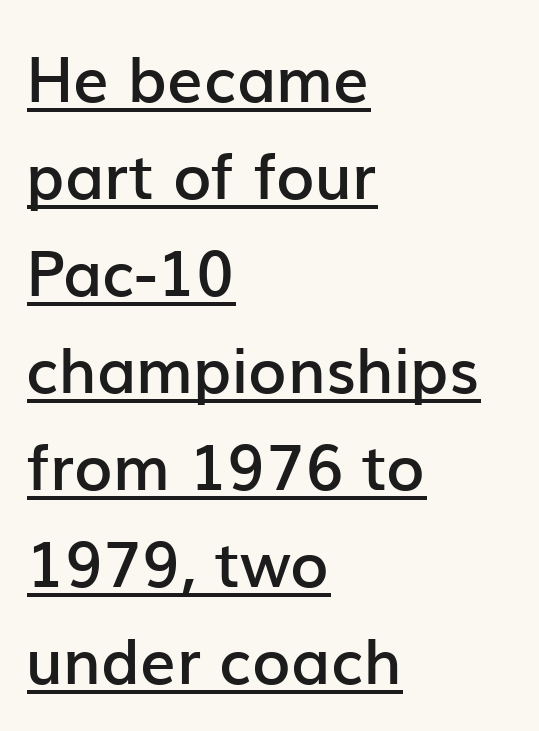
The image shows 63 px semibold sans-serif type, upright; set left-aligned, normal line spacing (1.54x), normal letter spacing, underlined; low stroke contrast and a medium x-height.
